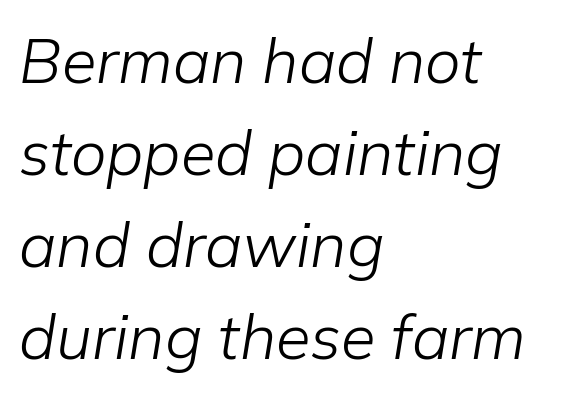
The image shows 63 px light type, italic (leaning right); set left-aligned, normal line spacing (1.46x), normal letter spacing, not underlined; low stroke contrast and a medium x-height.
